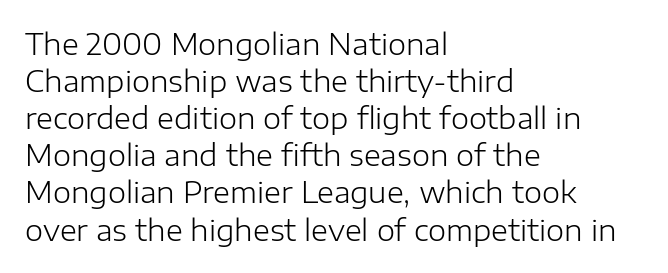
Q: Is the text bold? A: No.
Q: Is the text italic (slanted)? A: No, it is upright.
Q: Is the typeface a serif or a sans-serif typeface? A: Sans-serif.
Q: Is the text underlined? A: No.
Q: How is the paragraph aligned? A: Left-aligned.
Q: Is the spacing between letters normal or unusually wide? A: Normal.
Q: Is the spacing between lines tight, normal or loose? A: Normal.
Q: Width (condensed, normal, or wide)? A: Normal.
Q: Stroke contrast? A: Low.
Q: x-height? A: Medium.
Q: Monospaced? A: No.
